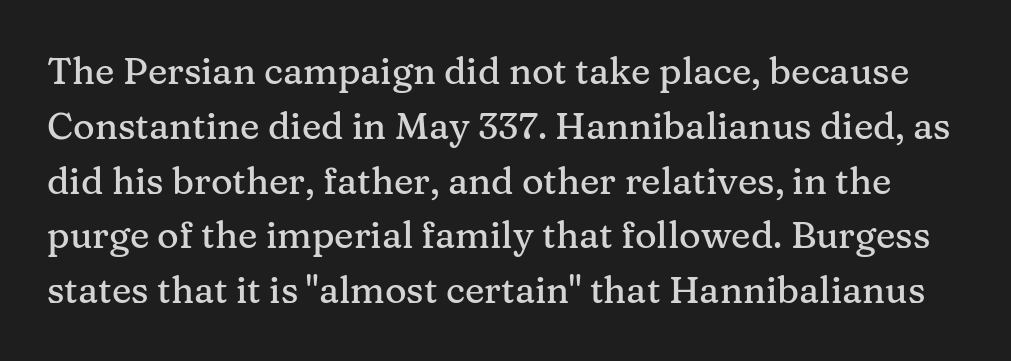
The face used here is proportionally spaced, like ordinary book or web type. Lines of text with bare space underneath. Yep, those are serifs on the letters. Ascenders rise straight up at ninety degrees. This sample keeps an unexceptional amount of space between lines.
